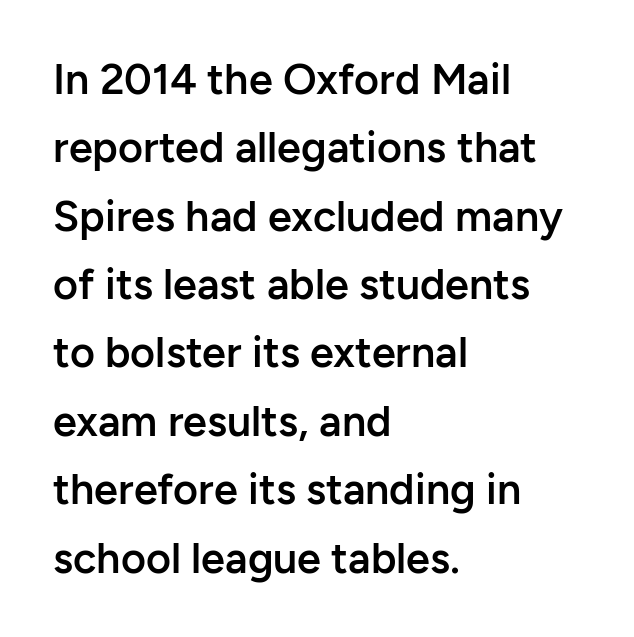
Q: Is the text bold? A: Semi-bold.
Q: Is the text italic (slanted)? A: No, it is upright.
Q: Is the typeface a serif or a sans-serif typeface? A: Sans-serif.
Q: Is the text underlined? A: No.
Q: How is the paragraph aligned? A: Left-aligned.
Q: Is the spacing between letters normal or unusually wide? A: Normal.
Q: Is the spacing between lines tight, normal or loose? A: Normal.
Q: Width (condensed, normal, or wide)? A: Normal.
Q: Stroke contrast? A: Low.
Q: x-height? A: Medium.
Q: Monospaced? A: No.
